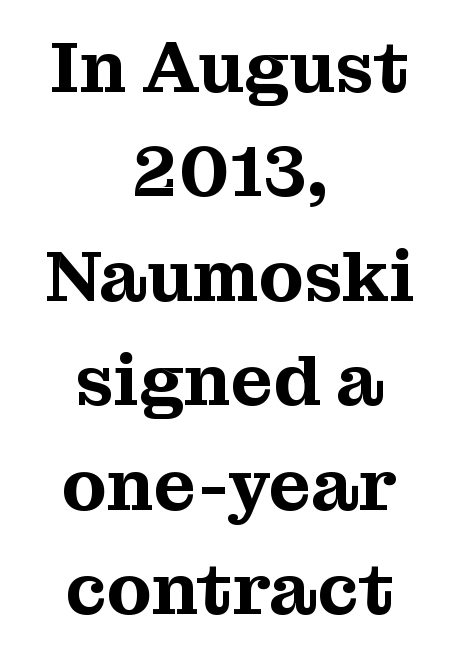
The image shows 73 px serif type, upright; set centered, normal line spacing (1.43x), normal letter spacing, not underlined; medium stroke contrast and a medium x-height.
